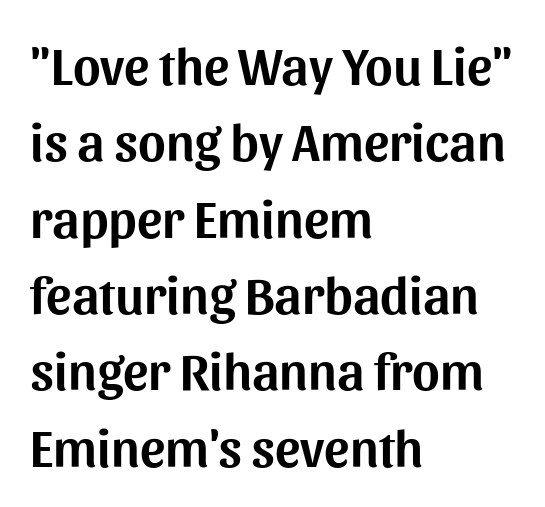
Q: Is the text italic (slanted)? A: No, it is upright.
Q: Is the typeface a serif or a sans-serif typeface? A: Sans-serif.
Q: Is the text underlined? A: No.
Q: How is the paragraph aligned? A: Left-aligned.
Q: Is the spacing between letters normal or unusually wide? A: Normal.
Q: Is the spacing between lines tight, normal or loose? A: Normal.
Q: Width (condensed, normal, or wide)? A: Normal.
Q: Stroke contrast? A: Medium.
Q: x-height? A: Medium.
Q: Monospaced? A: No.
